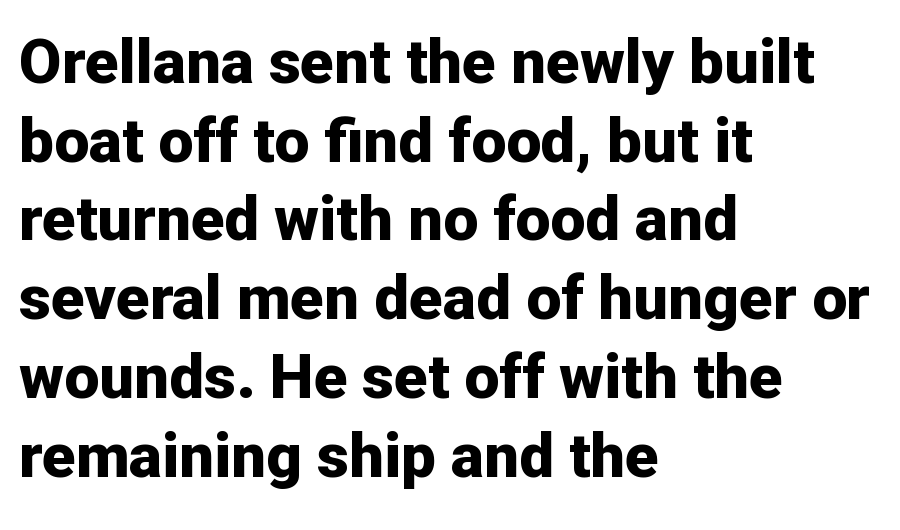
The image shows 62 px bold sans-serif type, upright; set left-aligned, normal line spacing (1.27x), normal letter spacing, not underlined; low stroke contrast and a medium x-height.
